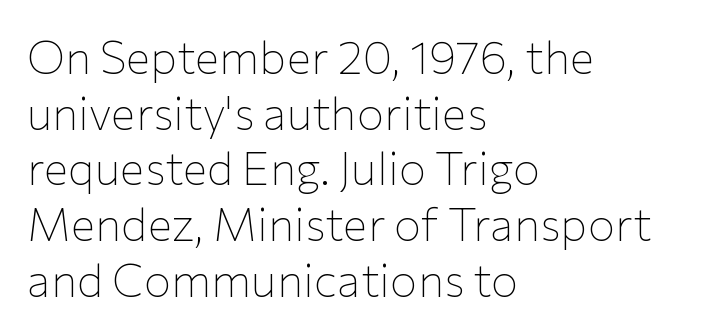
The letters advance in unequal steps, a hallmark of proportional type. Any mark beneath the type? The region is blank. Every character sits straight up, as roman type does. Is the type heavy? It reads as light-to-regular instead. Words appear dense and cohesive because spacing is normal. Notice how the passage keeps a crisp vertical edge on the left only.
